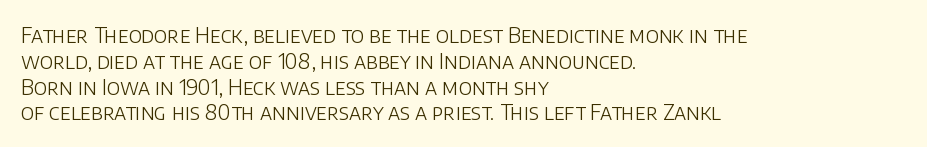
{"italic": "no", "bold": "no", "underline": "no", "align": "left", "line_spacing_ratio": 1.23, "letter_spacing": "normal", "letter_spacing_em": 0.0, "glyph_px": 21}
